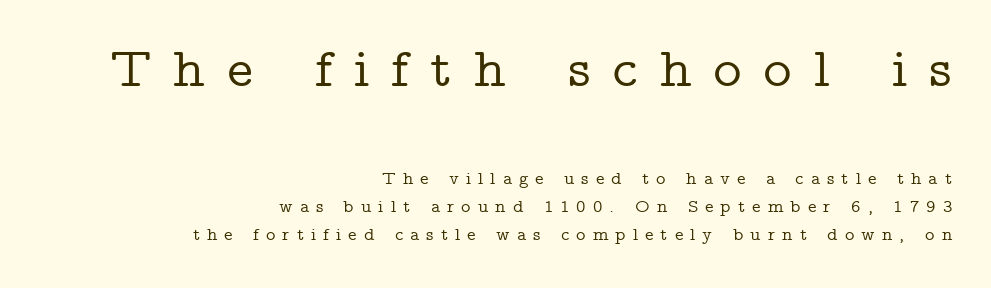
Which margin do the lines hug? The right one — the left edge is uneven. In terms of posture, this sample is upright. Is there much room between lines? A standard amount, neither cramped nor airy. Each letter keeps its own natural width here, so spacing adapts to shape. The block sitting higher on the canvas is the one with enlarged characters.
